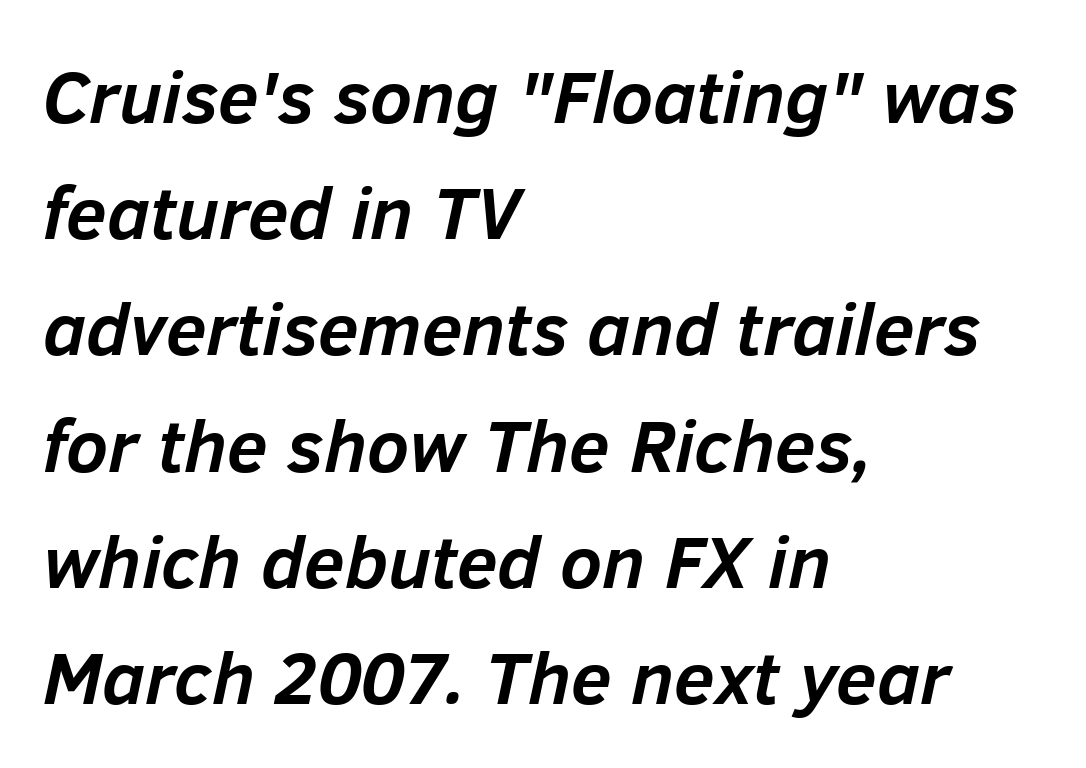
Q: Is the text bold? A: Yes.
Q: Is the text italic (slanted)? A: Yes, it leans right by about 12 degrees.
Q: Is the text underlined? A: No.
Q: How is the paragraph aligned? A: Left-aligned.
Q: Is the spacing between letters normal or unusually wide? A: Normal.
Q: Is the spacing between lines tight, normal or loose? A: Normal.
Q: Width (condensed, normal, or wide)? A: Normal.
Q: Stroke contrast? A: Low.
Q: x-height? A: Medium.
Q: Monospaced? A: No.
